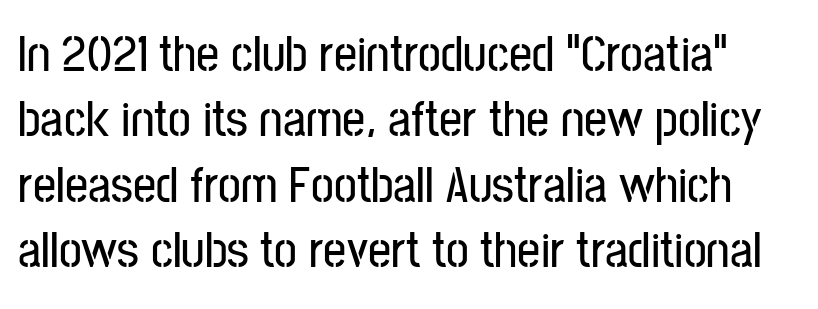
{"serif": "no", "italic": "no", "width": "condensed", "stroke_contrast": "low", "x_height": "medium", "monospaced": "no", "underline": "no", "line_spacing": "normal", "line_spacing_ratio": 1.28, "letter_spacing": "normal", "letter_spacing_em": 0.0, "glyph_px": 51}
